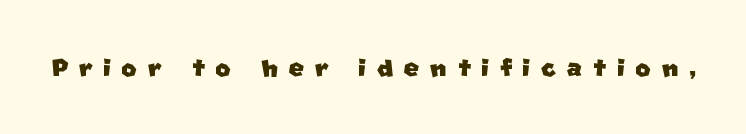
Short note: letters widely spaced. No feet cap the strokes, marking this as sans-serif type. Quick note: underline off. The passage shown is typed in a proportional face where columns would drift.
